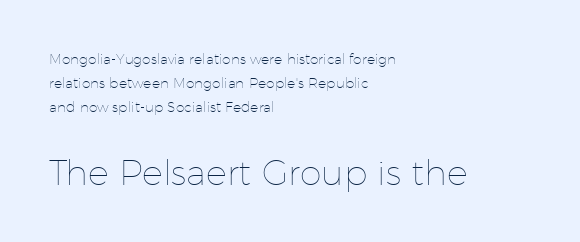
{"italic": "no", "bold": "no", "weight": "thin", "width": "normal", "stroke_contrast": "low", "x_height": "medium", "monospaced": "no", "underline": "no", "align": "left", "line_spacing_ratio": 1.72, "letter_spacing": "normal", "letter_spacing_em": 0.0, "larger_block": "second", "size_ratio": 2.5, "glyph_px": 35}
